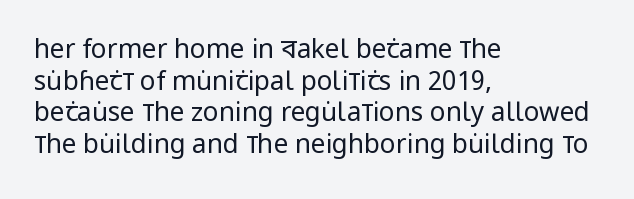
Nope, not italic — everything's standing straight. The font is comparable to plain body text, perhaps lighter. Inter-character spacing is left at the font's built-in metrics. The zone under the glyphs is completely vacant. These lines are set flush left with a ragged right edge.
